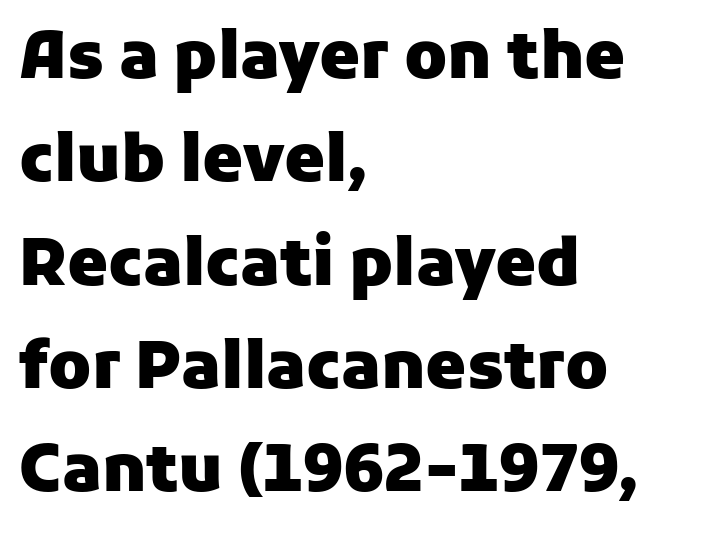
If you drew a line through each stem, it would be perfectly vertical. Typographically, this falls in the sans-serif category. Type without underlining. Looks like regular typesetting: each glyph gets only the width it needs. How are the letters spaced? Ordinarily, with no added tracking. A student would call this left alignment; a typographer would say flush left, rag right.
